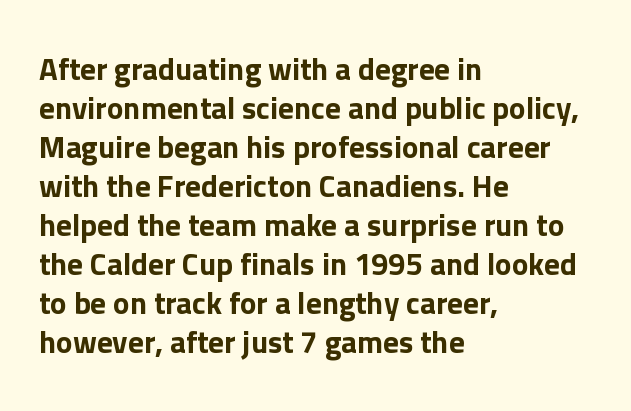
Which margin do the lines hug? The left one — the right edge is uneven. These lines are rendered in a variable-pitch font. Baseline-to-baseline distance is the conventional proportion of letter height. The passage shown is typeset with a sans-serif family. Posture: vertical.
